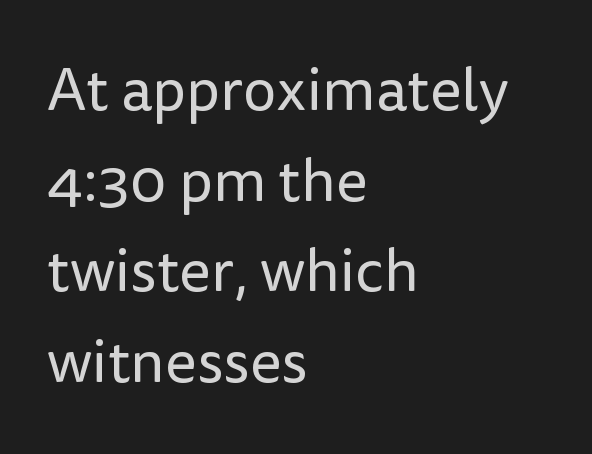
{"serif": "no", "italic": "no", "bold": "no", "weight": "regular", "width": "normal", "stroke_contrast": "low", "x_height": "medium", "monospaced": "no", "underline": "no", "align": "left", "line_spacing": "normal", "line_spacing_ratio": 1.51, "letter_spacing": "normal", "letter_spacing_em": 0.0, "glyph_px": 60}
